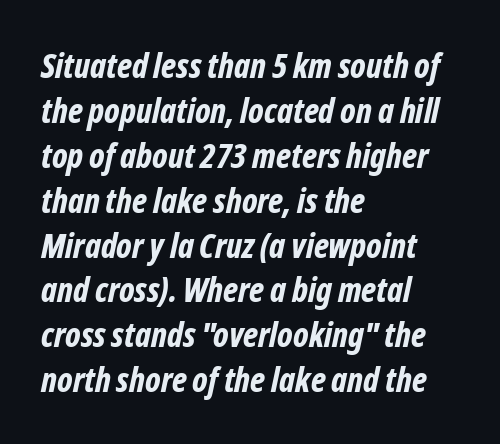
{"italic": "yes", "lean": "right", "slant_degrees": 12, "bold": "yes", "weight": "bold", "width": "condensed", "stroke_contrast": "low", "x_height": "medium", "monospaced": "no", "underline": "no", "align": "left", "line_spacing": "normal", "line_spacing_ratio": 1.32, "letter_spacing": "normal", "letter_spacing_em": 0.0, "glyph_px": 34}
